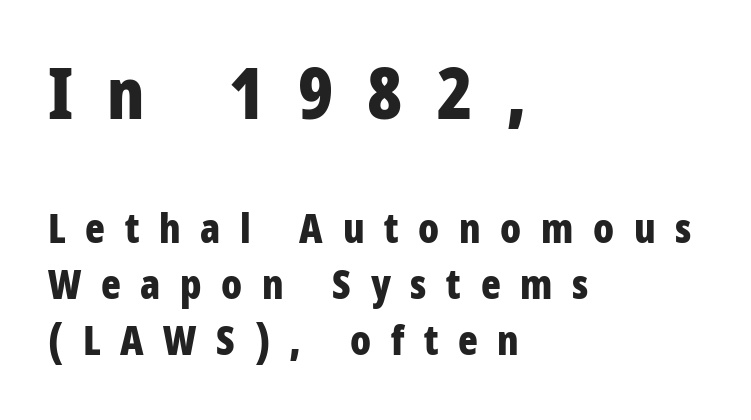
{"serif": "no", "italic": "no", "bold": "yes", "weight": "bold", "width": "condensed", "stroke_contrast": "low", "x_height": "large", "monospaced": "no", "underline": "no", "align": "left", "line_spacing": "normal", "line_spacing_ratio": 1.37, "letter_spacing": "wide", "letter_spacing_em": 0.48, "larger_block": "first", "size_ratio": 1.73, "glyph_px": 71}
